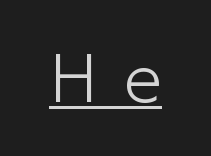
{"serif": "no", "italic": "no", "bold": "no", "weight": "light", "width": "normal", "stroke_contrast": "low", "x_height": "medium", "monospaced": "no", "underline": "yes", "letter_spacing": "wide", "letter_spacing_em": 0.38, "glyph_px": 68}
